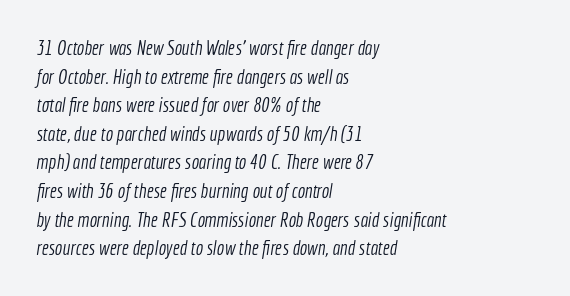
Q: Is the text bold? A: No.
Q: Is the text underlined? A: No.
Q: How is the paragraph aligned? A: Left-aligned.
Q: Is the spacing between letters normal or unusually wide? A: Normal.
Q: Is the spacing between lines tight, normal or loose? A: Normal.
